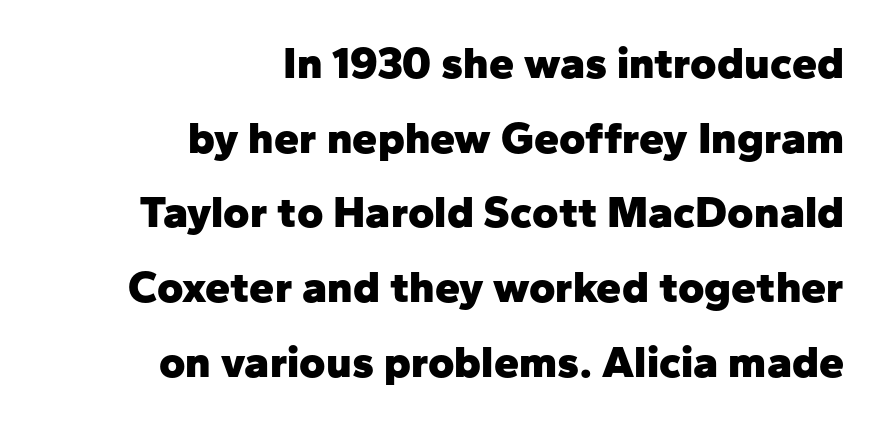
The image shows 45 px heavy sans-serif type, upright; set right-aligned, normal line spacing (1.66x), normal letter spacing, not underlined; low stroke contrast and a medium x-height.
